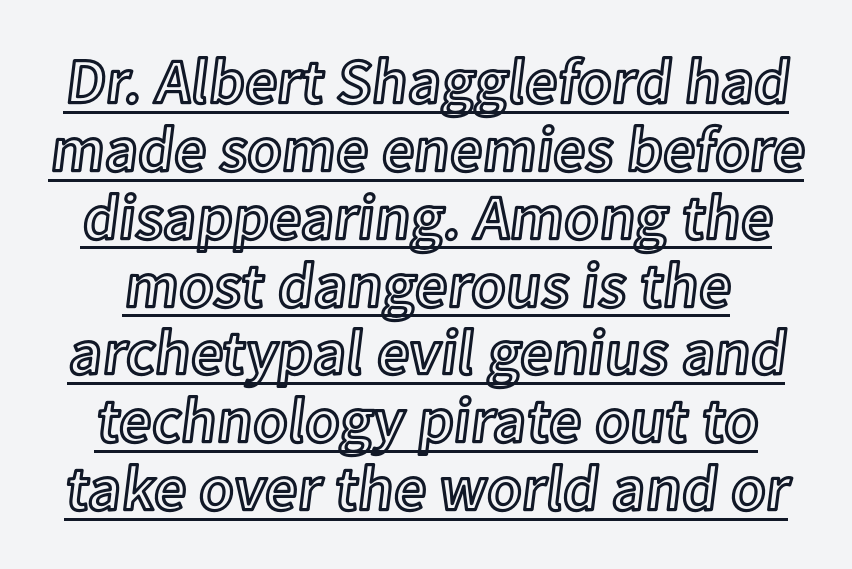
The lines are packed closely together with very little leading. The letters advance in unequal steps, a hallmark of proportional type. Glyph-to-glyph distance matches everyday printed text.
